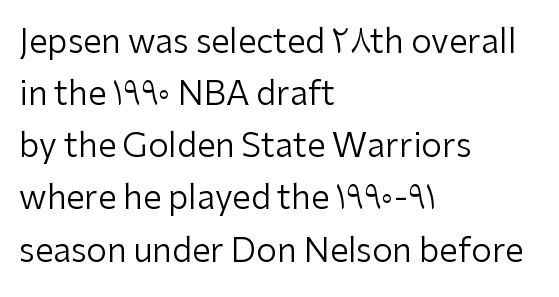
The image shows 33 px regular-weight sans-serif type, upright; set left-aligned, normal line spacing (1.58x), normal letter spacing, not underlined; low stroke contrast and a medium x-height.
